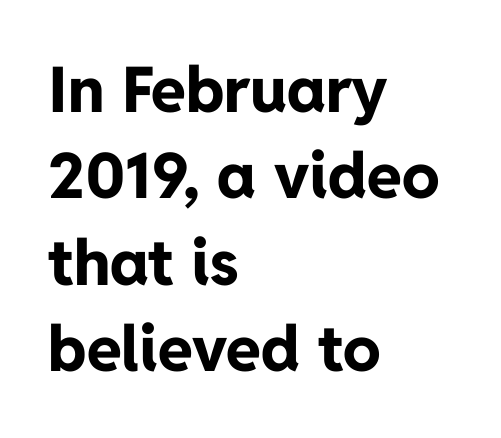
{"serif": "no", "italic": "no", "bold": "yes", "weight": "bold", "width": "normal", "stroke_contrast": "low", "x_height": "medium", "monospaced": "no", "underline": "no", "align": "left", "line_spacing": "normal", "line_spacing_ratio": 1.37, "letter_spacing": "normal", "letter_spacing_em": 0.0, "glyph_px": 63}
